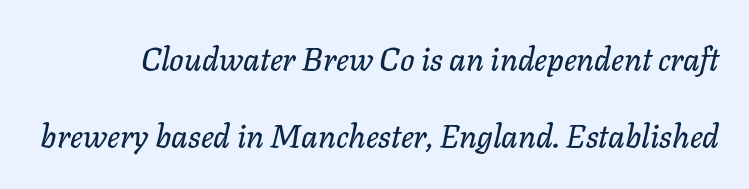
The image shows 32 px text type, italic (leaning right); set loose line spacing (2.41x), normal letter spacing, not underlined; low stroke contrast and a medium x-height.
